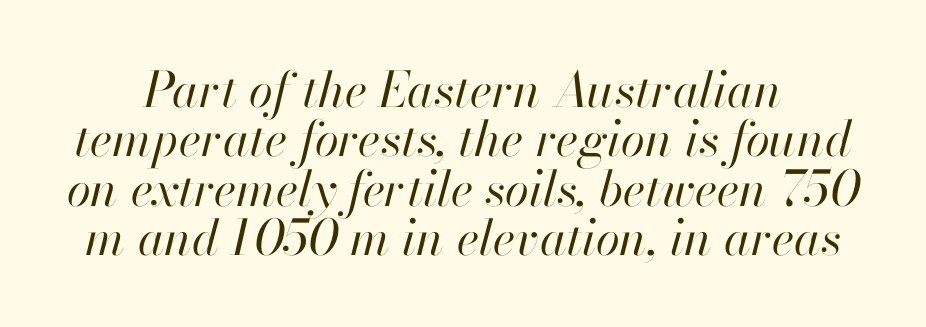
The rendering uses a small line-height, squeezing the rows. The letters look calm and open, with moderate or lighter stems. This sample uses plain, unmodified letter spacing. These lines are rendered in a variable-pitch font.
